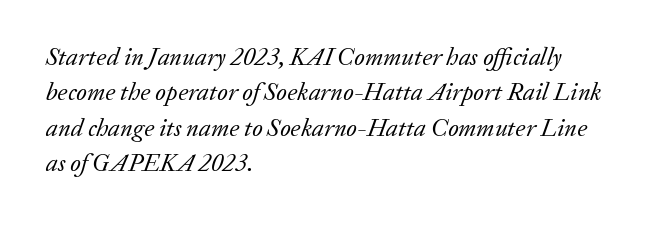
Q: Is the text bold? A: No.
Q: Is the text italic (slanted)? A: Yes, it leans right by about 20 degrees.
Q: Is the text underlined? A: No.
Q: How is the paragraph aligned? A: Left-aligned.
Q: Is the spacing between letters normal or unusually wide? A: Normal.
Q: Is the spacing between lines tight, normal or loose? A: Normal.
